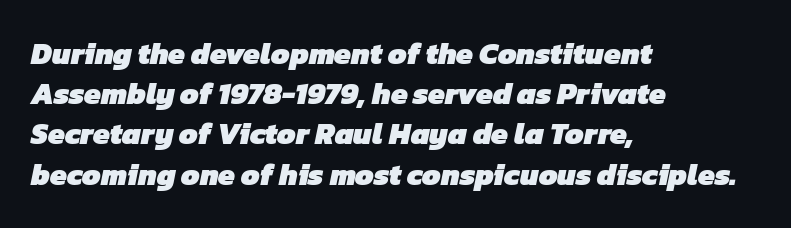
Q: Is the text bold? A: Yes.
Q: Is the typeface a serif or a sans-serif typeface? A: Sans-serif.
Q: Is the text underlined? A: No.
Q: How is the paragraph aligned? A: Left-aligned.
Q: Is the spacing between letters normal or unusually wide? A: Normal.
Q: Is the spacing between lines tight, normal or loose? A: Normal.
Q: Width (condensed, normal, or wide)? A: Normal.
Q: Stroke contrast? A: Low.
Q: x-height? A: Medium.
Q: Monospaced? A: No.
